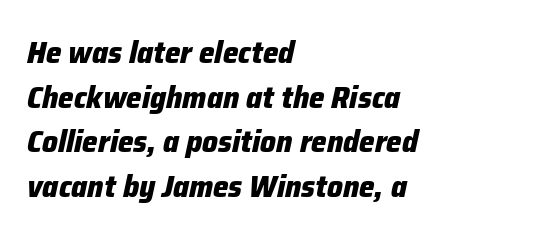
{"italic": "yes", "lean": "right", "slant_degrees": 12, "bold": "yes", "weight": "heavy", "width": "normal", "stroke_contrast": "low", "x_height": "medium", "monospaced": "no", "underline": "no", "align": "left", "line_spacing": "normal", "line_spacing_ratio": 1.44, "letter_spacing": "normal", "letter_spacing_em": 0.0, "glyph_px": 31}
